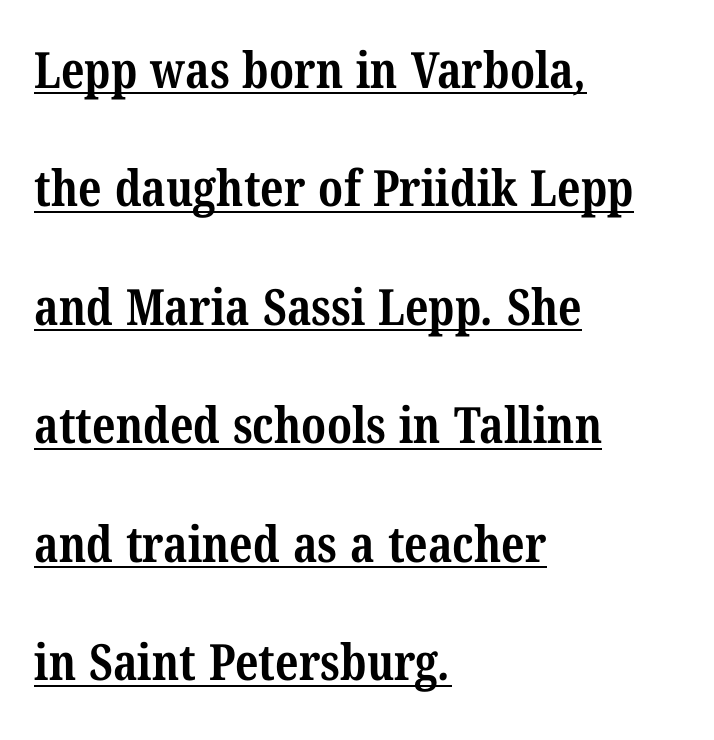
The image shows 50 px bold, condensed serif type; set left-aligned, loose line spacing (2.37x), normal letter spacing, underlined; medium stroke contrast and a medium x-height.
